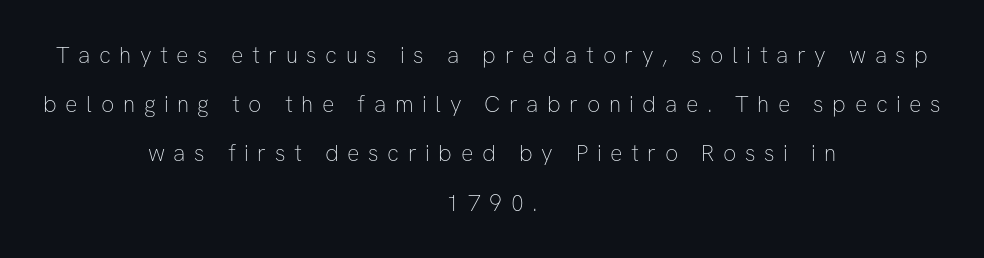
Q: Is the text bold? A: No.
Q: Is the text italic (slanted)? A: No, it is upright.
Q: Is the text underlined? A: No.
Q: How is the paragraph aligned? A: Centered.
Q: Is the spacing between letters normal or unusually wide? A: Unusually wide.
Q: Is the spacing between lines tight, normal or loose? A: Loose.
